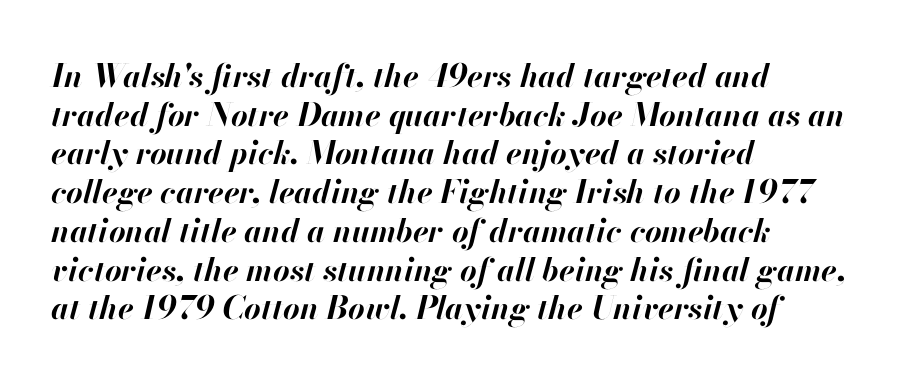
{"italic": "yes", "lean": "right", "slant_degrees": 13, "bold": "yes", "weight": "bold", "width": "normal", "stroke_contrast": "high", "x_height": "small", "monospaced": "no", "underline": "no", "align": "left", "line_spacing_ratio": 1.21, "letter_spacing": "normal", "letter_spacing_em": 0.0, "glyph_px": 32}
